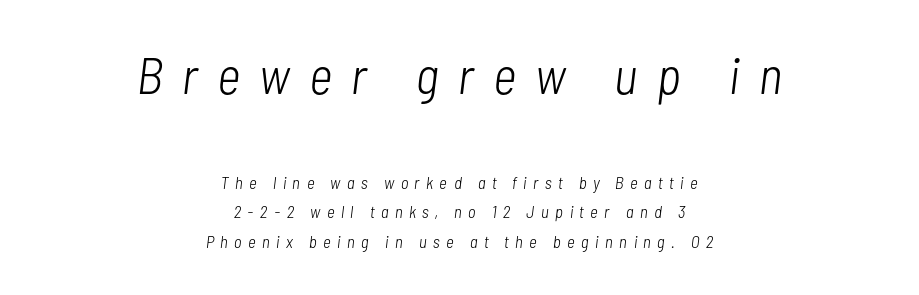
Q: Is the text bold? A: No.
Q: Is the text italic (slanted)? A: Yes, it leans right by about 7 degrees.
Q: Is the text underlined? A: No.
Q: How is the paragraph aligned? A: Centered.
Q: Is the spacing between letters normal or unusually wide? A: Unusually wide.
Q: Which block of text is set in a larger size, the first (top) or the second (bottom)? A: The first (top) one.
Q: Width (condensed, normal, or wide)? A: Condensed.
Q: Stroke contrast? A: Low.
Q: x-height? A: Medium.
Q: Monospaced? A: No.
